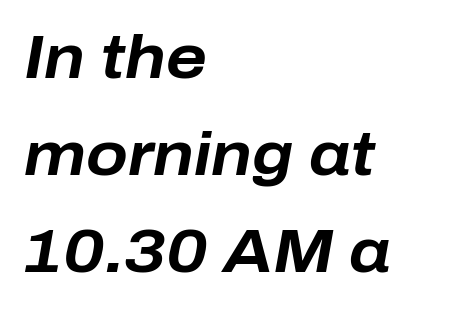
{"italic": "yes", "lean": "right", "slant_degrees": 10, "bold": "yes", "weight": "bold", "width": "normal", "stroke_contrast": "low", "x_height": "medium", "monospaced": "no", "underline": "no", "align": "left", "line_spacing": "normal", "line_spacing_ratio": 1.59, "letter_spacing": "normal", "letter_spacing_em": 0.0, "glyph_px": 61}
